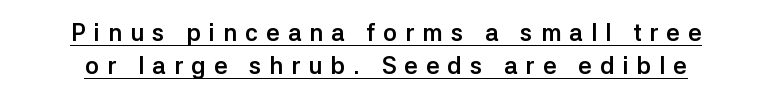
The space between consecutive lines is moderate. The line texture is sparse and dotted thanks to wide tracking. Underlined type. Does the weight exceed regular? Yes, all the way to bold. Notice how the stems are strictly vertical — no italics here.
